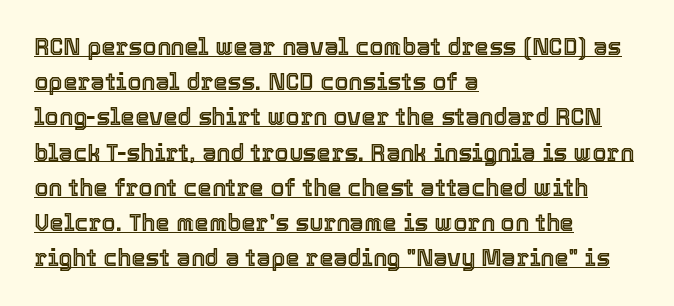
Q: Is the text italic (slanted)? A: No, it is upright.
Q: Is the text underlined? A: Yes.
Q: How is the paragraph aligned? A: Left-aligned.
Q: Is the spacing between letters normal or unusually wide? A: Normal.
Q: Is the spacing between lines tight, normal or loose? A: Normal.
